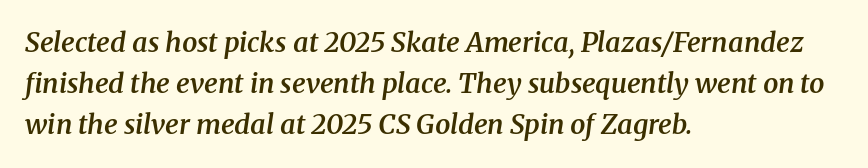
{"italic": "yes", "lean": "right", "slant_degrees": 8, "bold": "semi", "underline": "no", "align": "left", "line_spacing": "normal", "line_spacing_ratio": 1.52, "letter_spacing": "normal", "letter_spacing_em": 0.0, "glyph_px": 27}
